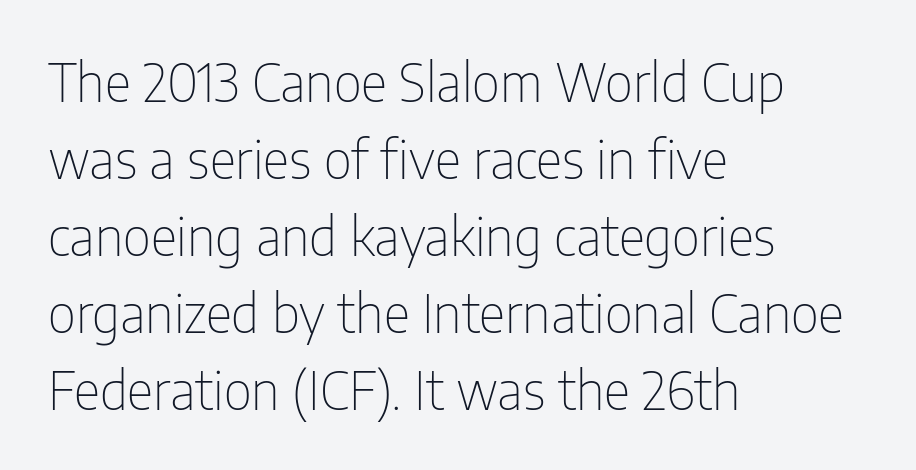
The image shows 52 px thin, condensed sans-serif type, upright; set left-aligned, normal line spacing (1.48x), normal letter spacing, not underlined; low stroke contrast and a medium x-height.
